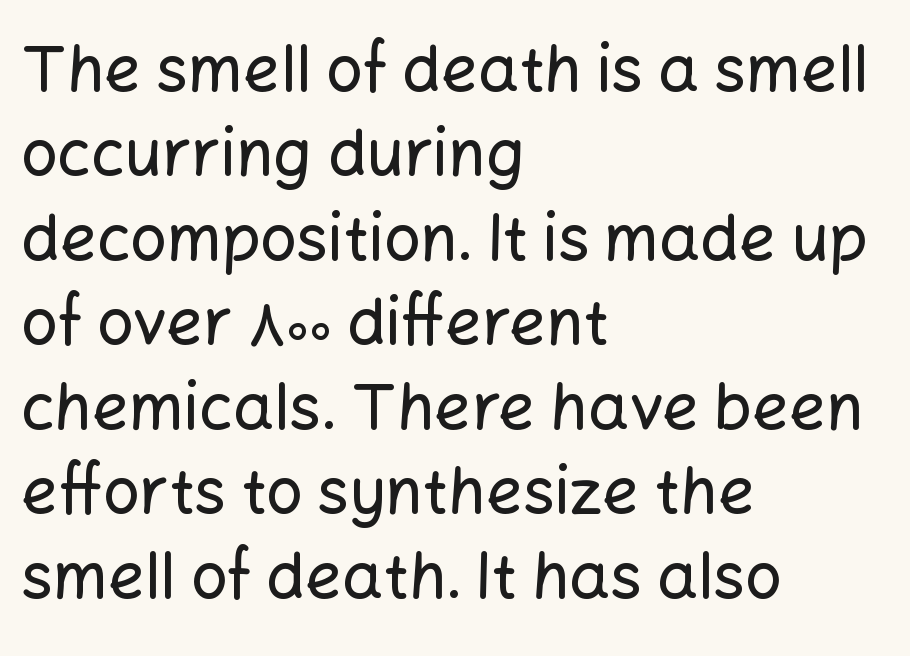
The image shows 64 px sans-serif type, upright; set left-aligned, normal line spacing (1.32x), normal letter spacing, not underlined; low stroke contrast and a medium x-height.
